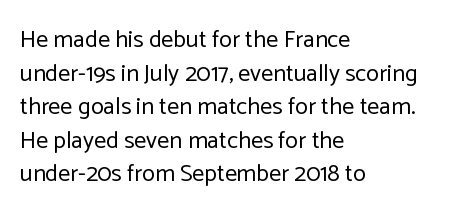
{"italic": "no", "bold": "no", "underline": "no", "align": "left", "line_spacing": "normal", "line_spacing_ratio": 1.4, "letter_spacing": "normal", "letter_spacing_em": 0.0, "glyph_px": 24}
